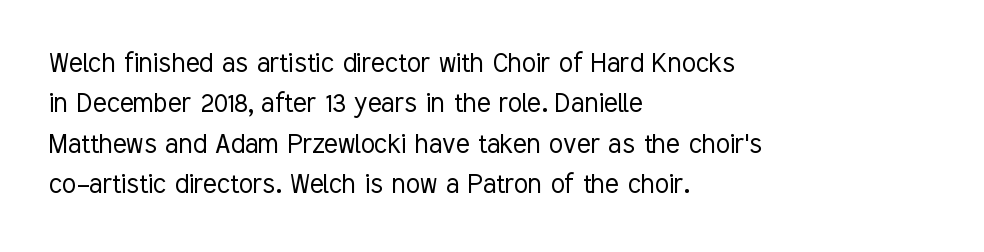
Alignment: flush left. Check the space under the baseline: it is left empty. Evenly set lines give the paragraph a standard silhouette. Look at the tracking — it's just the regular setting, nothing added.
